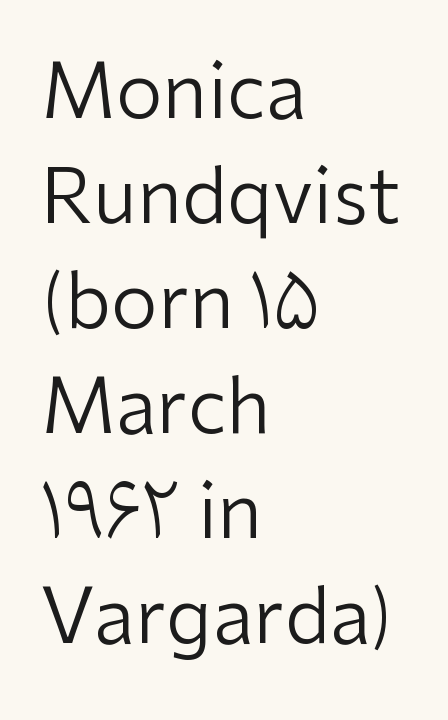
Q: Is the text bold? A: No.
Q: Is the text italic (slanted)? A: No, it is upright.
Q: Is the typeface a serif or a sans-serif typeface? A: Sans-serif.
Q: Is the text underlined? A: No.
Q: How is the paragraph aligned? A: Left-aligned.
Q: Is the spacing between letters normal or unusually wide? A: Normal.
Q: Is the spacing between lines tight, normal or loose? A: Normal.
Q: Width (condensed, normal, or wide)? A: Normal.
Q: Stroke contrast? A: Low.
Q: x-height? A: Medium.
Q: Monospaced? A: No.
